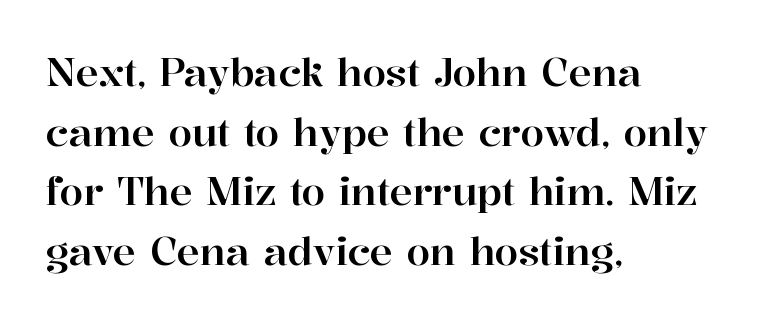
The image shows 38 px serif type, upright; set left-aligned, normal line spacing (1.57x), normal letter spacing, not underlined; high stroke contrast and a medium x-height.
